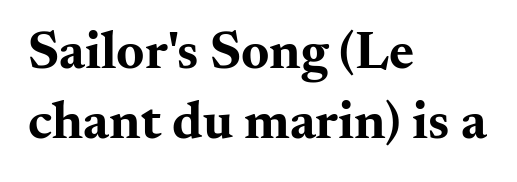
Summary of weight: heavy, a full bold. Words appear dense and cohesive because spacing is normal. The space beneath each line is pristine and unruled. Compared with a centered layout, this one pins lines to the left instead. The glyphs in this specimen are seriffed.
